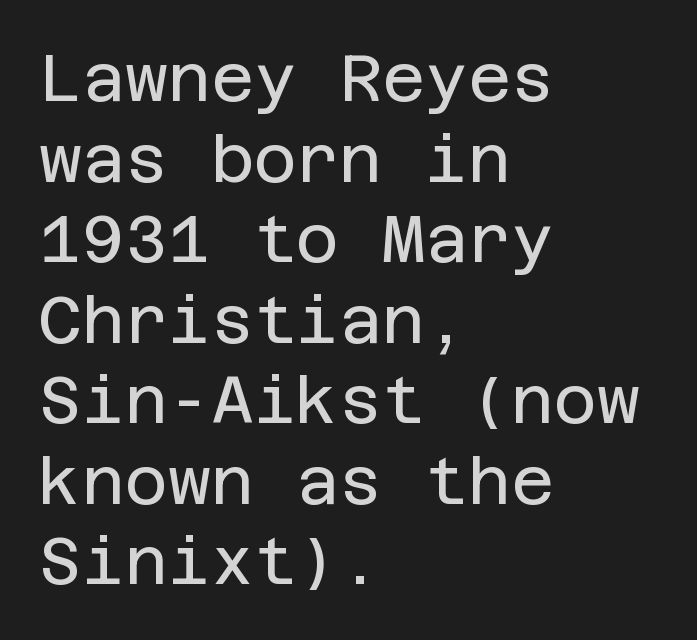
These lines are composed in type without serifs. Is this a heavy cut? Hardly; it is regular or lighter. Descenders are the only things crossing below the line. In CSS terms this would be text-align: left. Every character sits straight up, as roman type does.
